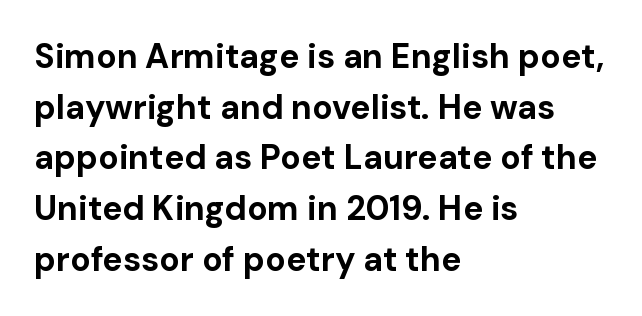
Q: Is the text bold? A: Yes.
Q: Is the text italic (slanted)? A: No, it is upright.
Q: Is the typeface a serif or a sans-serif typeface? A: Sans-serif.
Q: Is the text underlined? A: No.
Q: How is the paragraph aligned? A: Left-aligned.
Q: Is the spacing between letters normal or unusually wide? A: Normal.
Q: Is the spacing between lines tight, normal or loose? A: Normal.
Q: Width (condensed, normal, or wide)? A: Normal.
Q: Stroke contrast? A: Low.
Q: x-height? A: Medium.
Q: Monospaced? A: No.
